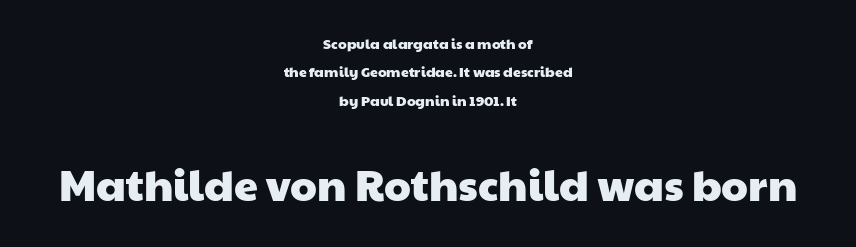
You could not count columns in this text — the font is proportionally spaced. The passage is arranged like a title page — every line centered. The more generous point size was reserved for the lower chunk. This sample uses plain, unmodified letter spacing. Horizontal bands of white between lines are thick stripes. Unmarked baselines from the first word to the last.
